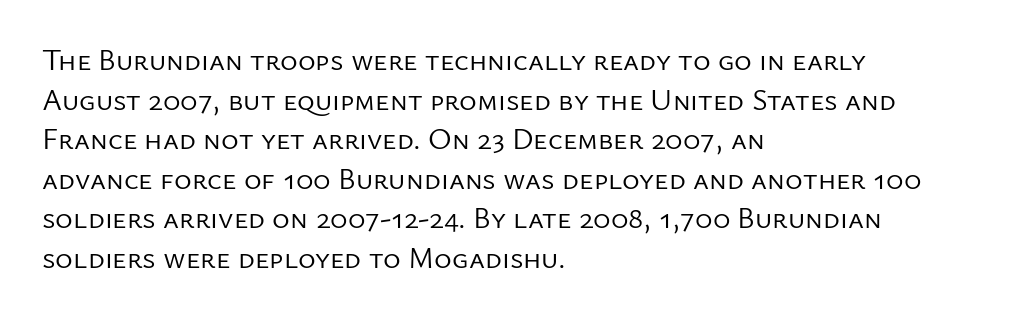
Each letter keeps its own natural width here, so spacing adapts to shape. Line beginnings align vertically; line endings do not. The characters display no serif detailing; their extremities are plain. The designer left line spacing at the default. Honestly, there is no underline to notice here at all.
